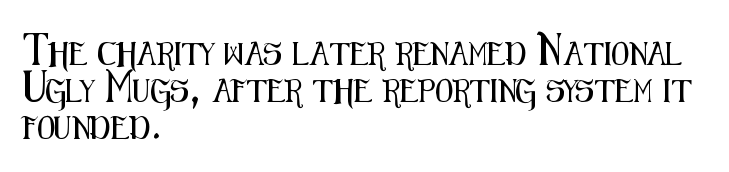
Q: Is the text italic (slanted)? A: No, it is upright.
Q: Is the text underlined? A: No.
Q: How is the paragraph aligned? A: Left-aligned.
Q: Is the spacing between letters normal or unusually wide? A: Normal.
Q: Is the spacing between lines tight, normal or loose? A: Normal.
